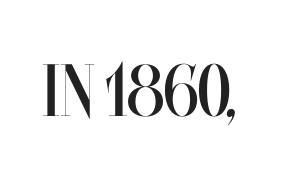
{"italic": "no", "bold": "no", "weight": "regular", "width": "condensed", "stroke_contrast": "medium", "x_height": "large", "monospaced": "no", "underline": "no", "letter_spacing": "normal", "letter_spacing_em": 0.0, "glyph_px": 74}
